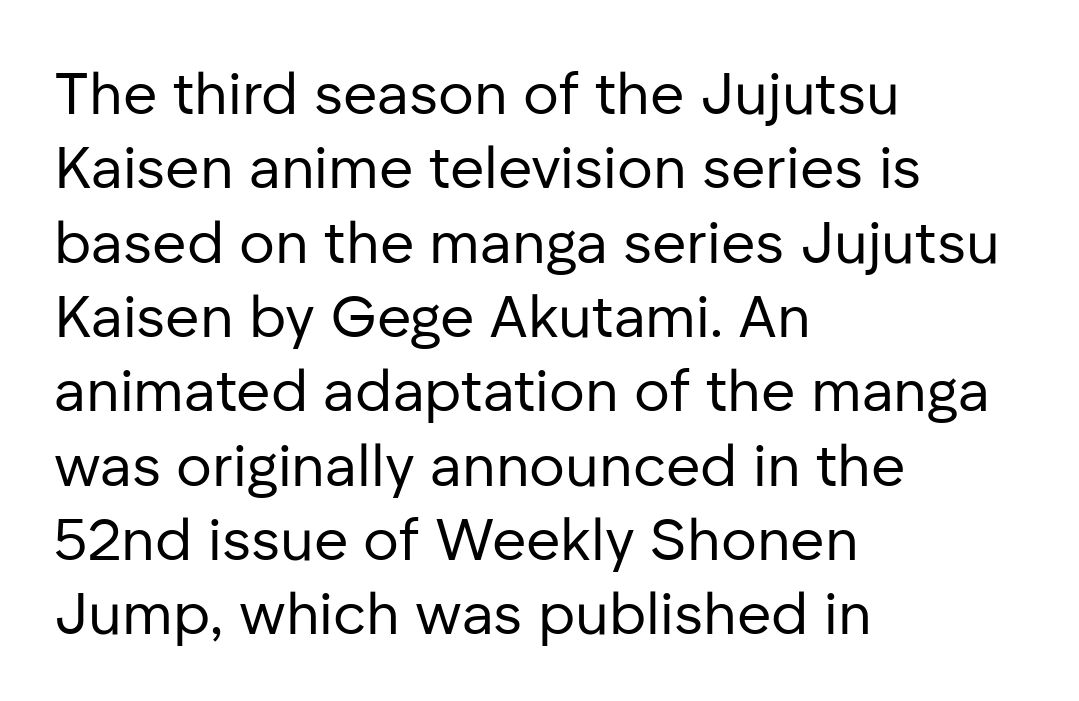
{"serif": "no", "italic": "no", "bold": "no", "weight": "regular", "width": "normal", "stroke_contrast": "low", "x_height": "medium", "monospaced": "no", "underline": "no", "align": "left", "line_spacing": "normal", "line_spacing_ratio": 1.26, "letter_spacing": "normal", "letter_spacing_em": 0.0, "glyph_px": 59}
